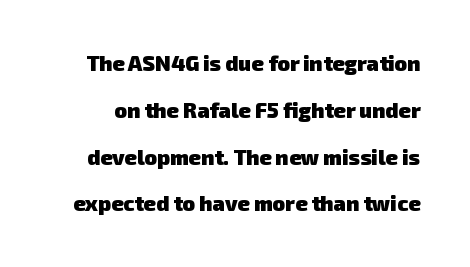
Q: Is the text bold? A: Yes.
Q: Is the text underlined? A: No.
Q: Is the spacing between letters normal or unusually wide? A: Normal.
Q: Is the spacing between lines tight, normal or loose? A: Loose.
